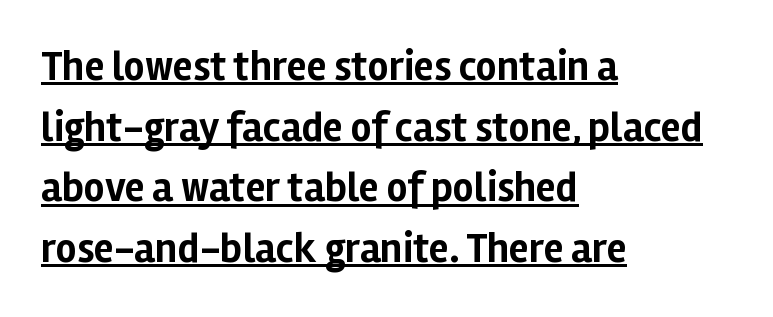
{"serif": "no", "italic": "no", "bold": "yes", "weight": "bold", "width": "normal", "stroke_contrast": "low", "x_height": "medium", "monospaced": "no", "underline": "yes", "align": "left", "line_spacing": "normal", "line_spacing_ratio": 1.48, "letter_spacing": "normal", "letter_spacing_em": 0.0, "glyph_px": 41}
